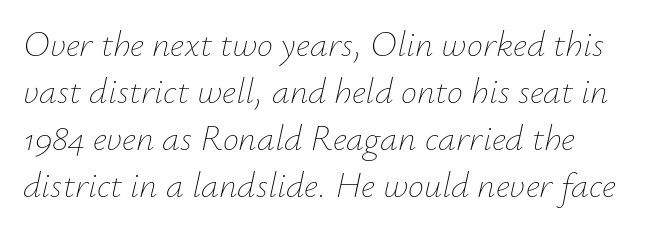
Q: Is the text bold? A: No.
Q: Is the text italic (slanted)? A: Yes, it leans right by about 12 degrees.
Q: Is the text underlined? A: No.
Q: How is the paragraph aligned? A: Left-aligned.
Q: Is the spacing between letters normal or unusually wide? A: Normal.
Q: Is the spacing between lines tight, normal or loose? A: Normal.
Q: Width (condensed, normal, or wide)? A: Normal.
Q: Stroke contrast? A: Low.
Q: x-height? A: Small.
Q: Monospaced? A: No.
